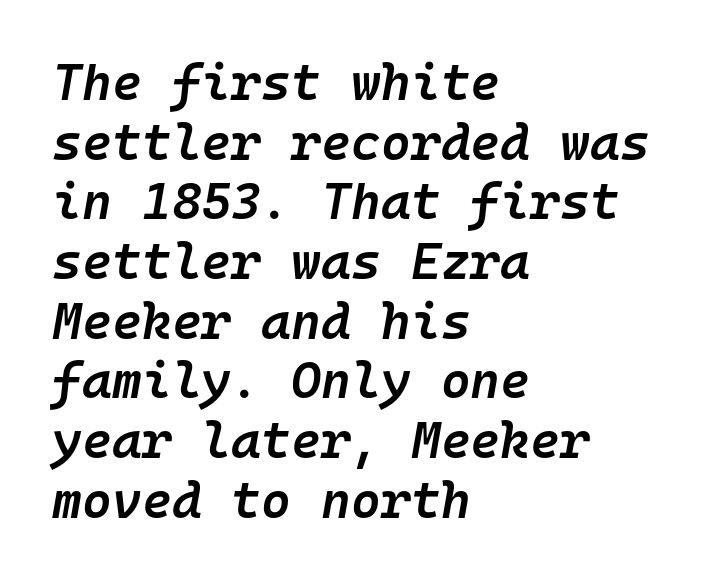
The baseline area is clear. The characters look somewhat weighty, a semibold short of true bold. Nobody touched the tracking dial on this one. Casual observation: everything's shoved over to the left.
